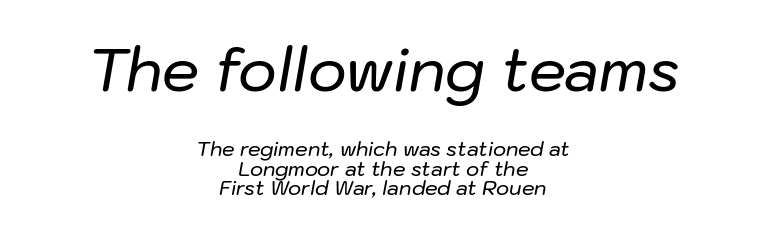
The image shows 59 px text type, italic (leaning right); set centered, tight line spacing (0.98x), normal letter spacing, not underlined; the first (top) block is 2.95x larger; low stroke contrast and a medium x-height.
